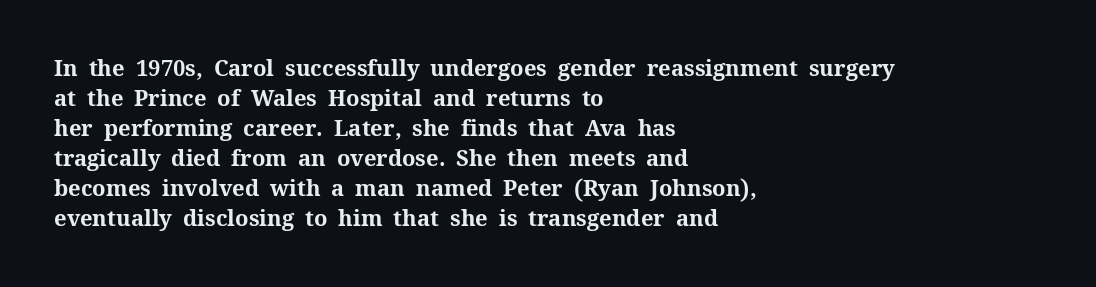
{"italic": "no", "bold": "yes", "underline": "no", "align": "left", "line_spacing": "normal", "line_spacing_ratio": 1.36, "letter_spacing": "normal", "letter_spacing_em": 0.0, "glyph_px": 22}
